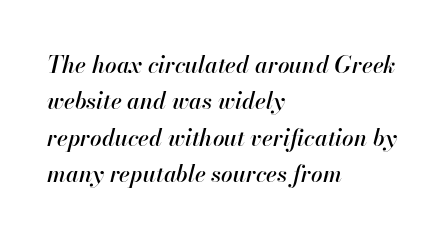
{"italic": "yes", "lean": "right", "slant_degrees": 13, "underline": "no", "align": "left", "line_spacing": "normal", "line_spacing_ratio": 1.58, "letter_spacing": "normal", "letter_spacing_em": 0.0, "glyph_px": 23}
